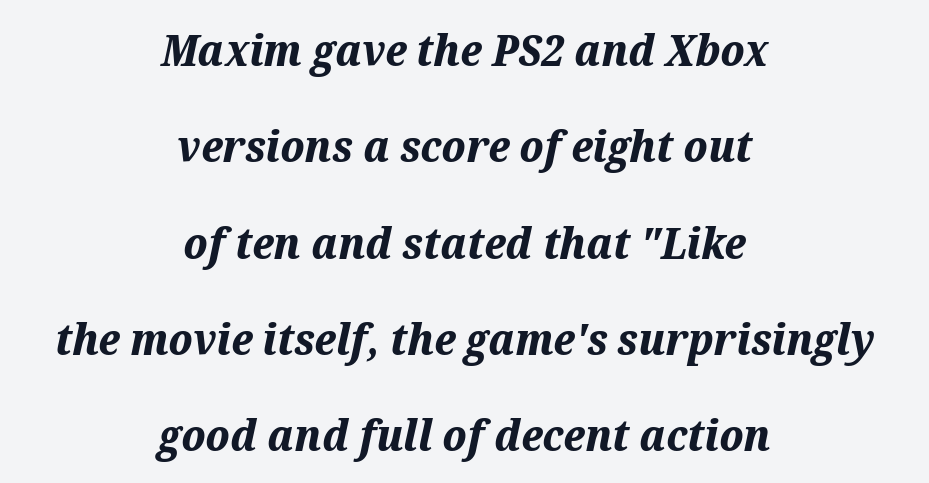
{"italic": "yes", "lean": "right", "slant_degrees": 12, "bold": "yes", "weight": "bold", "width": "normal", "stroke_contrast": "medium", "x_height": "medium", "monospaced": "no", "underline": "no", "align": "center", "line_spacing": "loose", "line_spacing_ratio": 2.19, "letter_spacing": "normal", "letter_spacing_em": 0.0, "glyph_px": 44}
